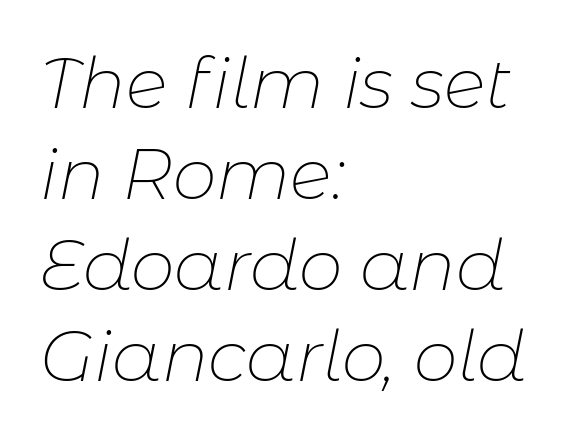
{"italic": "yes", "lean": "right", "slant_degrees": 11, "bold": "no", "weight": "thin", "width": "normal", "stroke_contrast": "low", "x_height": "medium", "monospaced": "no", "underline": "no", "align": "left", "line_spacing": "normal", "line_spacing_ratio": 1.3, "letter_spacing": "normal", "letter_spacing_em": 0.0, "glyph_px": 70}
